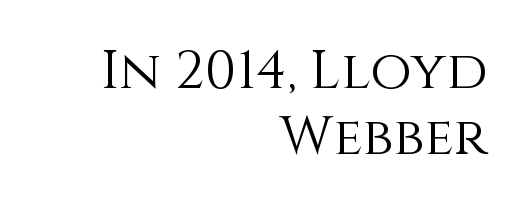
Q: Is the text bold? A: No.
Q: Is the text italic (slanted)? A: No, it is upright.
Q: Is the text underlined? A: No.
Q: How is the paragraph aligned? A: Right-aligned.
Q: Is the spacing between letters normal or unusually wide? A: Normal.
Q: Width (condensed, normal, or wide)? A: Normal.
Q: Stroke contrast? A: Medium.
Q: x-height? A: Large.
Q: Monospaced? A: No.
